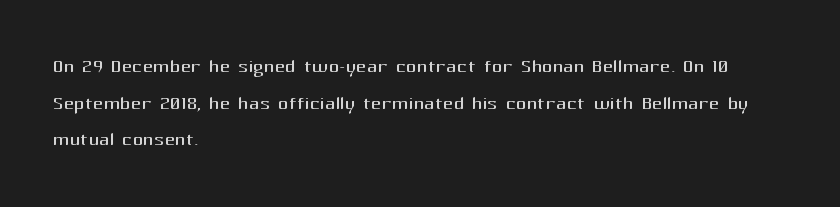
In CSS terms this would be text-align: left. The words here are not underlined. The font is comparable to plain body text, perhaps lighter. Every character sits straight up, as roman type does. The vertical gap from one line to the next is medium. Compared with typical body copy, the letter spacing here is the same.
